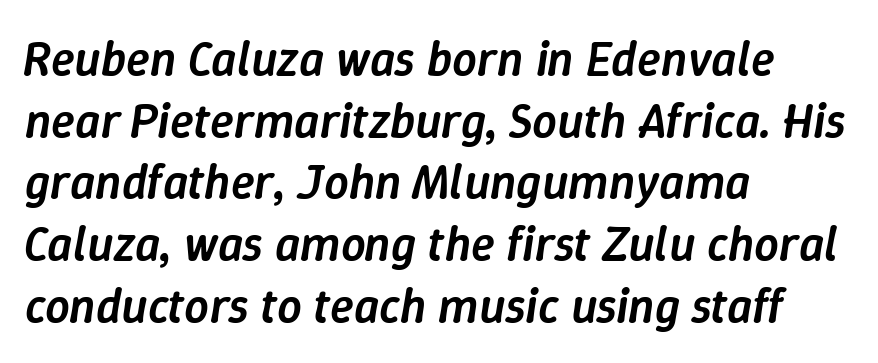
The image shows 49 px semibold type, italic (leaning right); set left-aligned, normal line spacing (1.26x), normal letter spacing, not underlined; low stroke contrast and a medium x-height.
